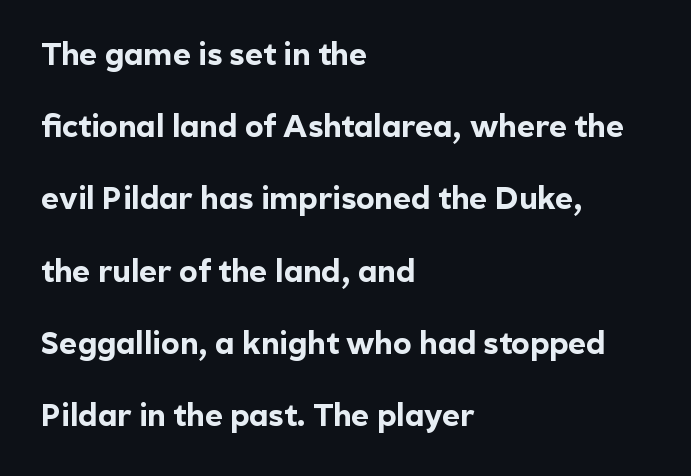
The image shows 31 px bold sans-serif type, upright; set left-aligned, loose line spacing (2.33x), normal letter spacing, not underlined; a medium x-height.
